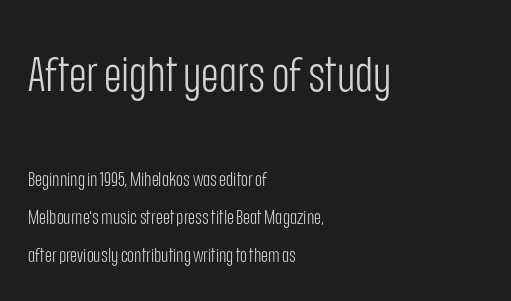
Q: Is the text bold? A: No.
Q: Is the text italic (slanted)? A: No, it is upright.
Q: Is the typeface a serif or a sans-serif typeface? A: Sans-serif.
Q: Is the text underlined? A: No.
Q: How is the paragraph aligned? A: Left-aligned.
Q: Is the spacing between letters normal or unusually wide? A: Normal.
Q: Is the spacing between lines tight, normal or loose? A: Loose.
Q: Which block of text is set in a larger size, the first (top) or the second (bottom)? A: The first (top) one.
Q: Width (condensed, normal, or wide)? A: Condensed.
Q: Stroke contrast? A: Low.
Q: x-height? A: Large.
Q: Monospaced? A: No.
